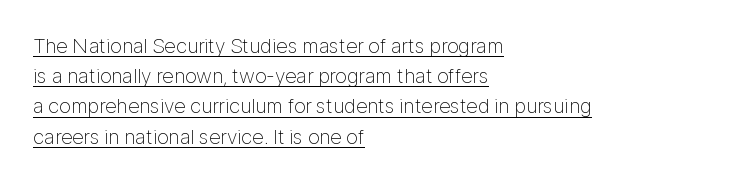
Q: Is the text bold? A: No.
Q: Is the text italic (slanted)? A: No, it is upright.
Q: Is the text underlined? A: Yes.
Q: How is the paragraph aligned? A: Left-aligned.
Q: Is the spacing between letters normal or unusually wide? A: Normal.
Q: Is the spacing between lines tight, normal or loose? A: Normal.
